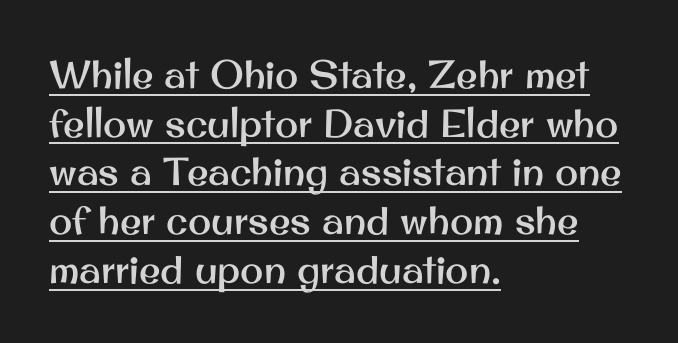
{"serif": "no", "italic": "no", "width": "normal", "stroke_contrast": "medium", "x_height": "small", "monospaced": "no", "underline": "yes", "align": "left", "line_spacing": "normal", "line_spacing_ratio": 1.25, "letter_spacing": "normal", "letter_spacing_em": 0.0, "glyph_px": 39}
